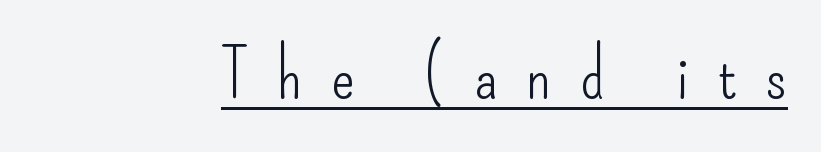
{"serif": "no", "italic": "no", "bold": "no", "weight": "light", "width": "condensed", "stroke_contrast": "low", "x_height": "small", "monospaced": "no", "underline": "yes", "letter_spacing": "wide", "letter_spacing_em": 0.42, "glyph_px": 69}
